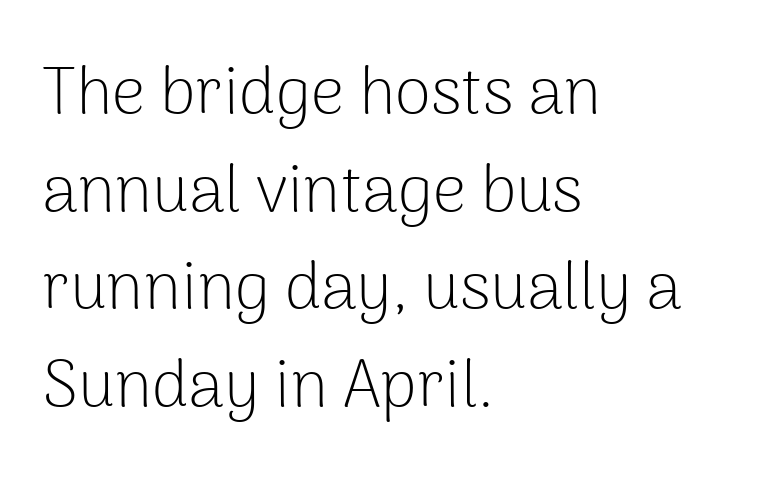
If you drew a line through each stem, it would be perfectly vertical. The face looks like a standard text weight, possibly lighter. Rows of type keep a routine distance in the vertical direction. A classic flush-left, rag-right setting is used for this passage. Nobody drew a line under any word here.
